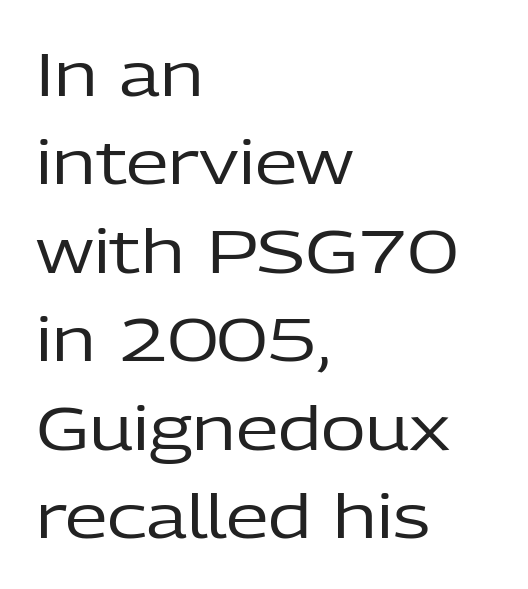
{"serif": "no", "italic": "no", "bold": "no", "weight": "regular", "width": "normal", "stroke_contrast": "low", "x_height": "medium", "monospaced": "no", "underline": "no", "align": "left", "line_spacing": "normal", "line_spacing_ratio": 1.45, "letter_spacing": "normal", "letter_spacing_em": 0.0, "glyph_px": 61}
